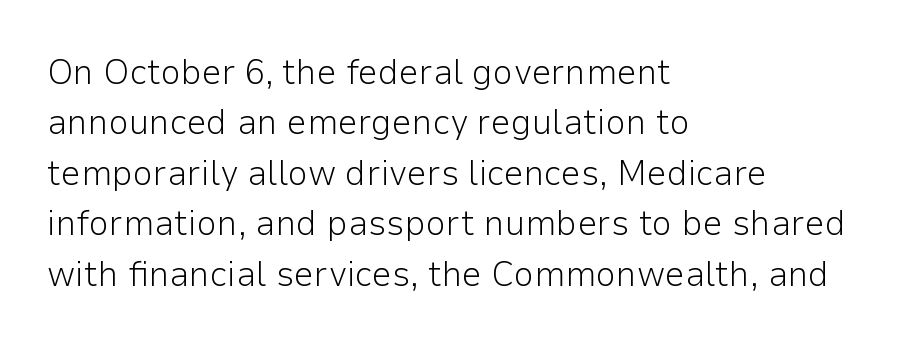
Q: Is the text bold? A: No.
Q: Is the text italic (slanted)? A: No, it is upright.
Q: Is the typeface a serif or a sans-serif typeface? A: Sans-serif.
Q: Is the text underlined? A: No.
Q: How is the paragraph aligned? A: Left-aligned.
Q: Is the spacing between letters normal or unusually wide? A: Normal.
Q: Is the spacing between lines tight, normal or loose? A: Normal.
Q: Width (condensed, normal, or wide)? A: Normal.
Q: Stroke contrast? A: Low.
Q: x-height? A: Medium.
Q: Monospaced? A: No.
